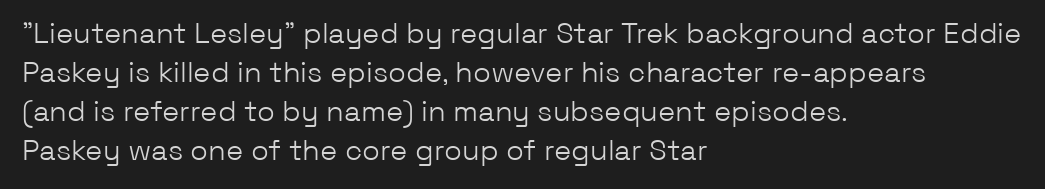
Q: Is the text bold? A: No.
Q: Is the text italic (slanted)? A: No, it is upright.
Q: Is the typeface a serif or a sans-serif typeface? A: Sans-serif.
Q: Is the text underlined? A: No.
Q: How is the paragraph aligned? A: Left-aligned.
Q: Is the spacing between letters normal or unusually wide? A: Normal.
Q: Is the spacing between lines tight, normal or loose? A: Normal.
Q: Width (condensed, normal, or wide)? A: Normal.
Q: Stroke contrast? A: Low.
Q: x-height? A: Medium.
Q: Monospaced? A: No.
